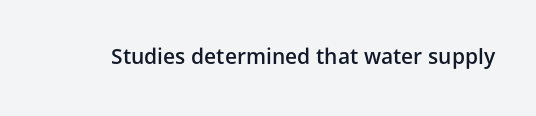
Q: Is the text bold? A: Semi-bold.
Q: Is the text italic (slanted)? A: No, it is upright.
Q: Is the text underlined? A: No.
Q: Is the spacing between letters normal or unusually wide? A: Normal.
